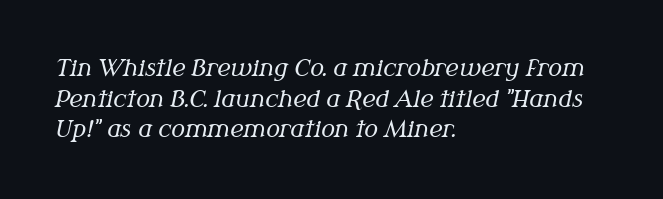
The image shows 23 px text type, italic (leaning right); set left-aligned, normal line spacing (1.33x), normal letter spacing, not underlined.
